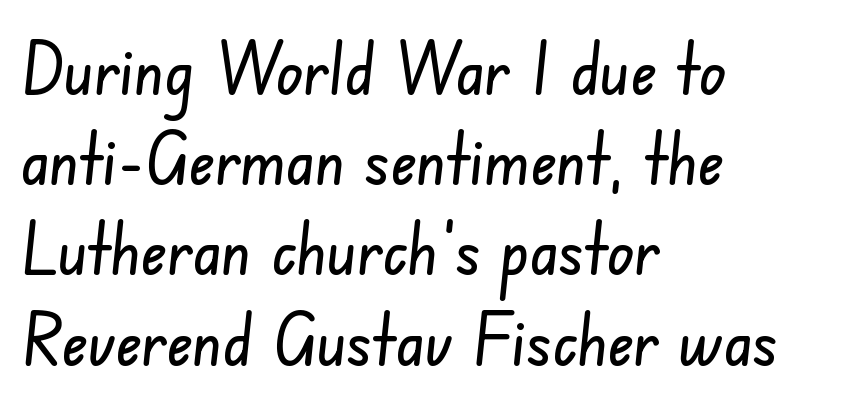
Q: Is the typeface a serif or a sans-serif typeface? A: Sans-serif.
Q: Is the text underlined? A: No.
Q: How is the paragraph aligned? A: Left-aligned.
Q: Is the spacing between letters normal or unusually wide? A: Normal.
Q: Is the spacing between lines tight, normal or loose? A: Normal.
Q: Width (condensed, normal, or wide)? A: Condensed.
Q: Stroke contrast? A: Low.
Q: x-height? A: Small.
Q: Monospaced? A: No.
